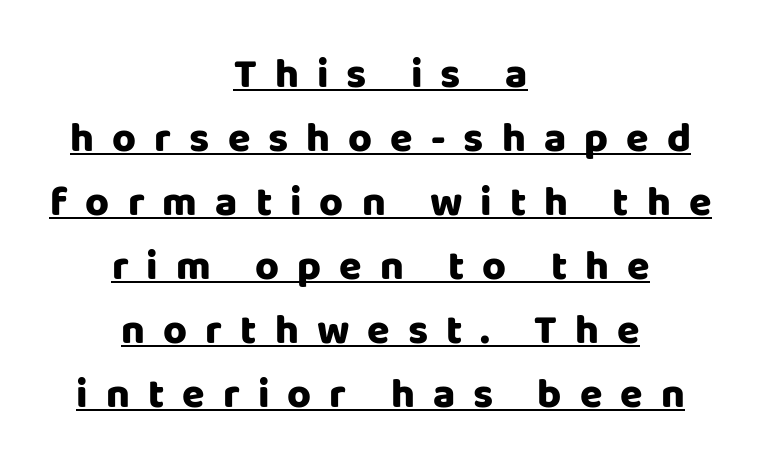
Q: Is the text bold? A: Yes.
Q: Is the text italic (slanted)? A: No, it is upright.
Q: Is the typeface a serif or a sans-serif typeface? A: Sans-serif.
Q: Is the text underlined? A: Yes.
Q: How is the paragraph aligned? A: Centered.
Q: Is the spacing between letters normal or unusually wide? A: Unusually wide.
Q: Is the spacing between lines tight, normal or loose? A: Normal.
Q: Width (condensed, normal, or wide)? A: Normal.
Q: Stroke contrast? A: Low.
Q: x-height? A: Large.
Q: Monospaced? A: No.
